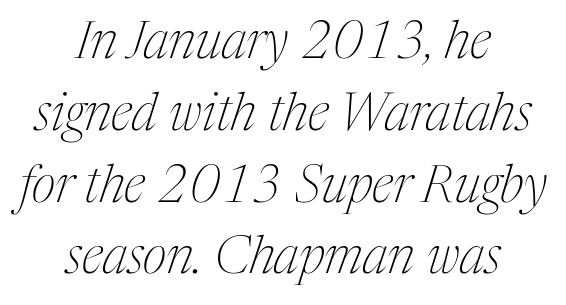
What's the leading like? Ordinary, nothing unusual. The face used here is seriffed, in the tradition of book romans. The strokes carry an ordinary text weight at most. Compared with ordinary roman type, these characters are visibly tilted.
